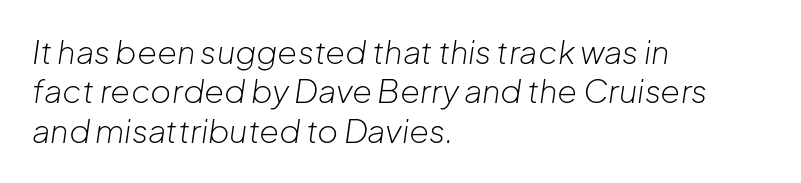
This rendering leaves character spacing at its baseline value. Horizontal alignment here is leftward, the default for most running prose. Is this a fixed-width face? No — the glyphs have proportional, varying widths. The lettering tilts uniformly, giving the passage an italic look.
